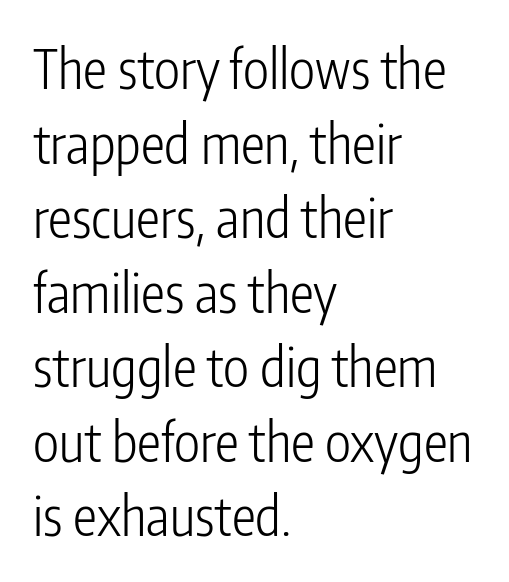
The rag falls on the right side of this text block. The specimen reads as upright at a glance. Clear beneath every line of the passage. Summary of weight: not heavy and not bold. Compared with typical paragraphs, the rows here are spaced about the same.
